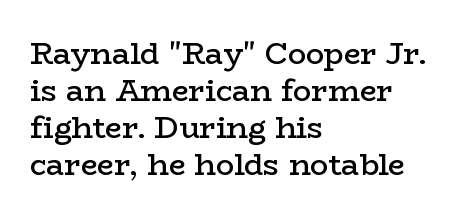
The image shows 30 px semibold, wide serif type, upright; set left-aligned, line spacing 1.23x, normal letter spacing, not underlined; low stroke contrast and a medium x-height.
